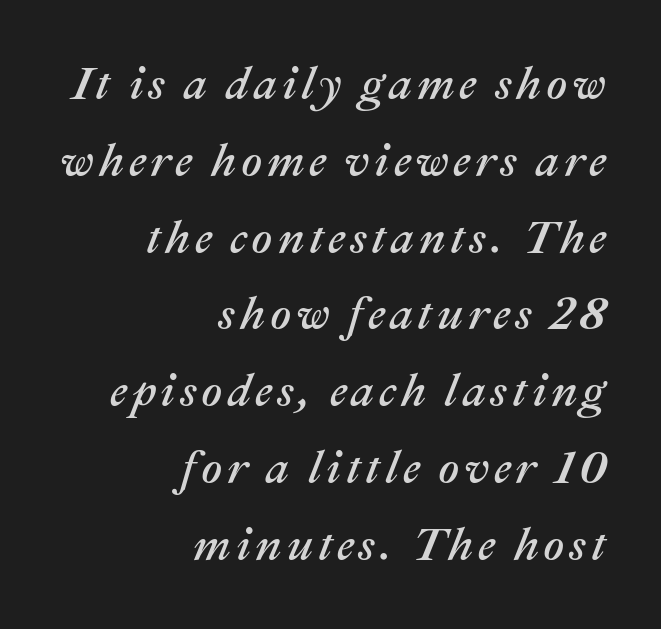
Q: Is the text italic (slanted)? A: Yes, it leans right by about 22 degrees.
Q: Is the text underlined? A: No.
Q: How is the paragraph aligned? A: Right-aligned.
Q: Is the spacing between lines tight, normal or loose? A: Normal.
Q: Width (condensed, normal, or wide)? A: Normal.
Q: Stroke contrast? A: Medium.
Q: x-height? A: Medium.
Q: Monospaced? A: No.
